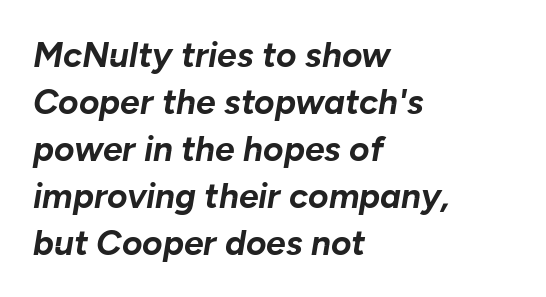
The image shows 35 px bold type, italic (leaning right); set left-aligned, normal line spacing (1.34x), normal letter spacing, not underlined; low stroke contrast and a medium x-height.
